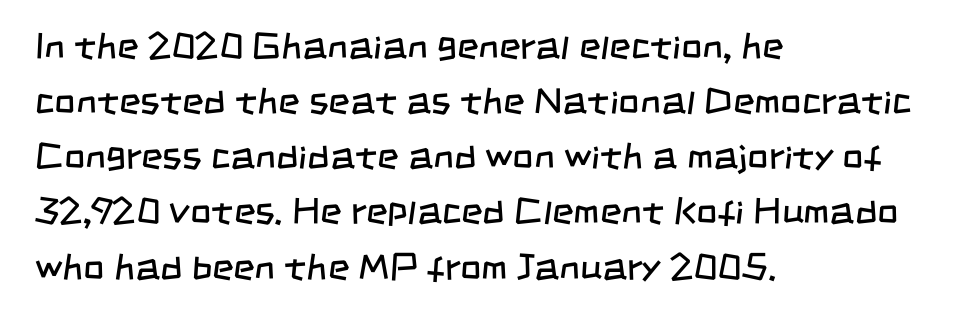
The image shows 37 px regular-weight, condensed sans-serif type; set left-aligned, normal line spacing (1.49x), normal letter spacing, not underlined; low stroke contrast and a large x-height.
